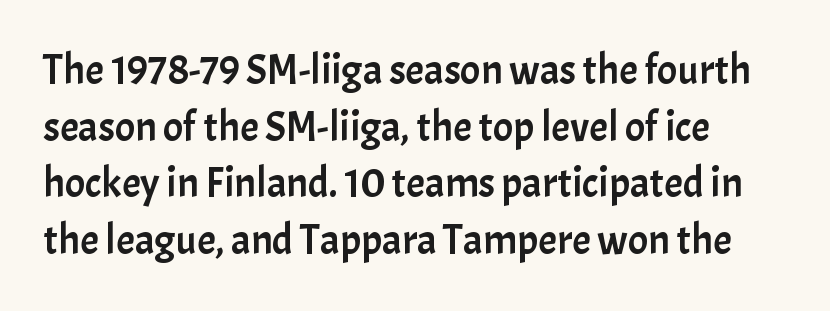
{"serif": "no", "italic": "no", "width": "normal", "stroke_contrast": "low", "x_height": "medium", "monospaced": "no", "underline": "no", "align": "left", "line_spacing": "normal", "line_spacing_ratio": 1.35, "letter_spacing": "normal", "letter_spacing_em": 0.0, "glyph_px": 42}
